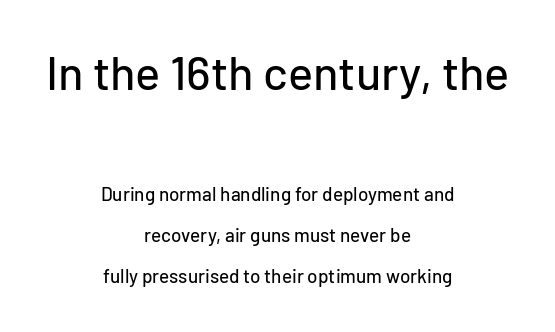
Q: Is the text italic (slanted)? A: No, it is upright.
Q: Is the typeface a serif or a sans-serif typeface? A: Sans-serif.
Q: Is the text underlined? A: No.
Q: How is the paragraph aligned? A: Centered.
Q: Is the spacing between letters normal or unusually wide? A: Normal.
Q: Is the spacing between lines tight, normal or loose? A: Loose.
Q: Which block of text is set in a larger size, the first (top) or the second (bottom)? A: The first (top) one.
Q: Width (condensed, normal, or wide)? A: Normal.
Q: Stroke contrast? A: Low.
Q: x-height? A: Medium.
Q: Monospaced? A: No.
